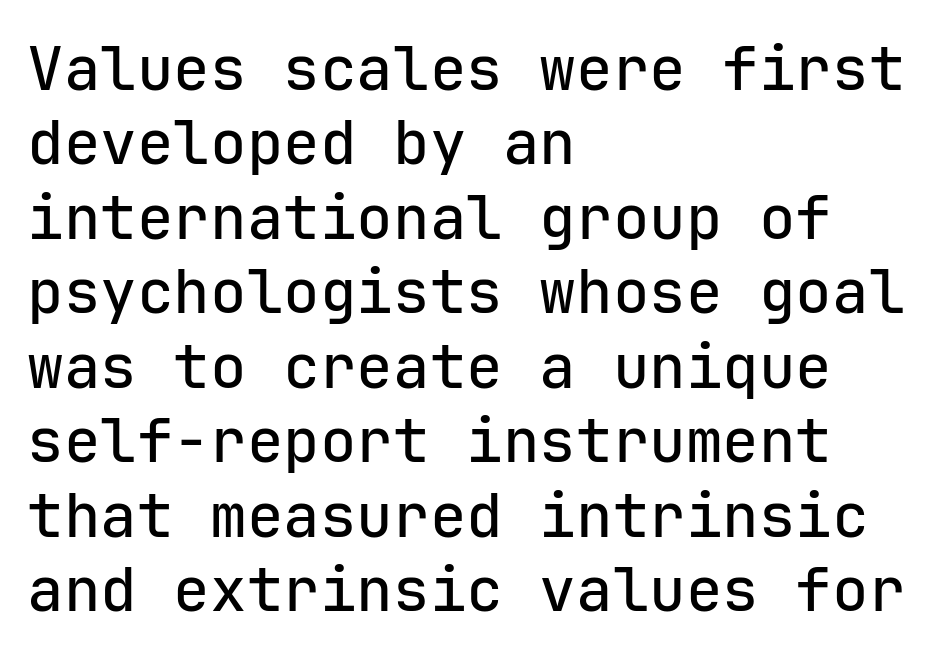
These lines keep a tight, regular rhythm from letter to letter. The glyphs in this specimen are sans serif. Posture: upright roman. Words float on clear page, feet unadorned. Notice how the passage keeps a crisp vertical edge on the left only. Looks like terminal output: every glyph gets an equal slot.
